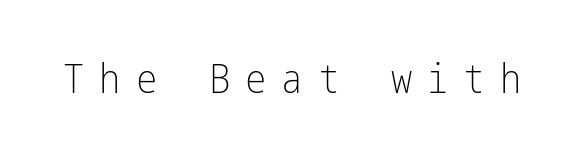
The image shows 40 px light, condensed sans-serif type, upright; set unusually wide letter spacing (+0.38 em), not underlined; low stroke contrast and a medium x-height.
